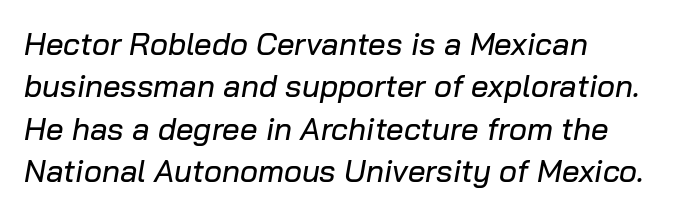
You could not count columns in this text — the font is proportionally spaced. The rendering applies a slant to the glyphs. The zone under the glyphs is completely vacant. What stands out about the letter spacing? Nothing — it is the standard amount.
